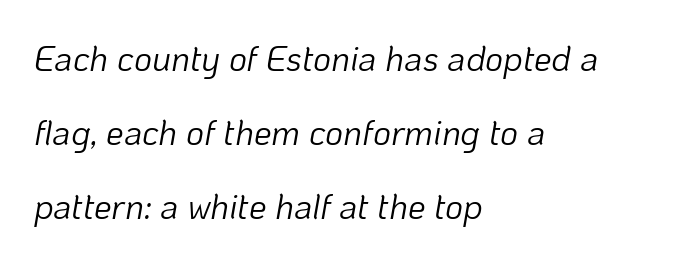
The image shows 35 px light type, italic (leaning right); set left-aligned, loose line spacing (2.11x), normal letter spacing, not underlined; low stroke contrast and a medium x-height.
